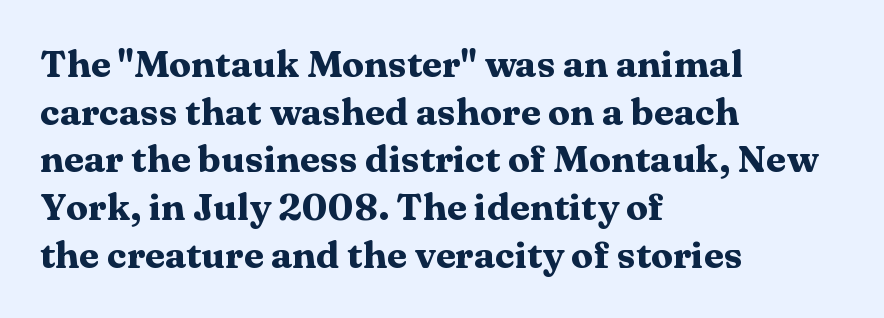
Q: Is the text bold? A: Yes.
Q: Is the text italic (slanted)? A: No, it is upright.
Q: Is the typeface a serif or a sans-serif typeface? A: Serif.
Q: Is the text underlined? A: No.
Q: How is the paragraph aligned? A: Left-aligned.
Q: Is the spacing between letters normal or unusually wide? A: Normal.
Q: Is the spacing between lines tight, normal or loose? A: Normal.
Q: Width (condensed, normal, or wide)? A: Wide.
Q: Stroke contrast? A: Medium.
Q: x-height? A: Medium.
Q: Monospaced? A: No.
